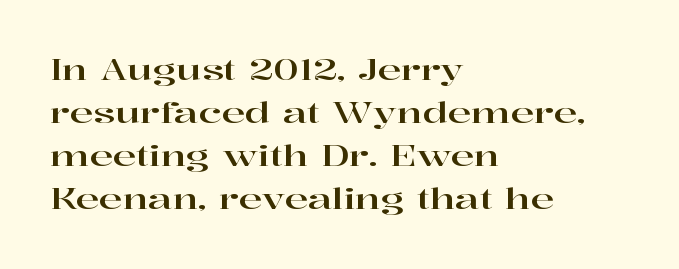
The image shows 28 px wide serif type, upright; set left-aligned, normal line spacing (1.54x), normal letter spacing, not underlined; high stroke contrast and a medium x-height.
